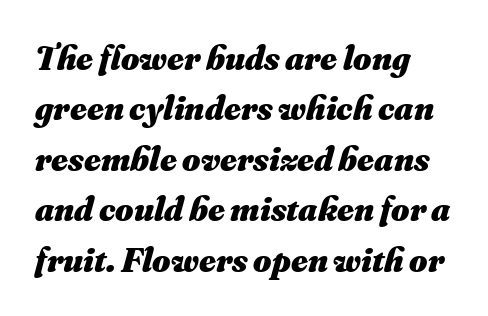
Q: Is the text bold? A: Yes.
Q: Is the text italic (slanted)? A: Yes, it leans right by about 16 degrees.
Q: Is the text underlined? A: No.
Q: How is the paragraph aligned? A: Left-aligned.
Q: Is the spacing between letters normal or unusually wide? A: Normal.
Q: Is the spacing between lines tight, normal or loose? A: Normal.
Q: Width (condensed, normal, or wide)? A: Normal.
Q: Stroke contrast? A: Medium.
Q: x-height? A: Small.
Q: Monospaced? A: No.
